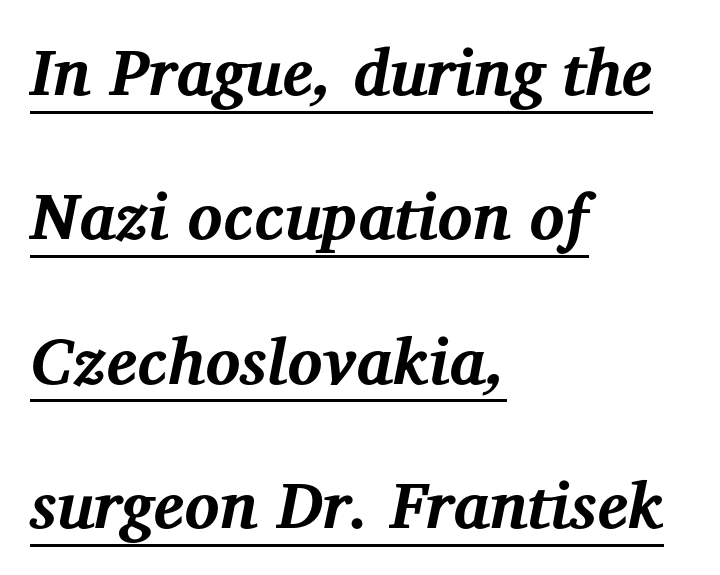
The image shows 65 px bold serif type, italic (leaning right); set left-aligned, loose line spacing (2.22x), normal letter spacing, underlined; medium stroke contrast and a medium x-height.
